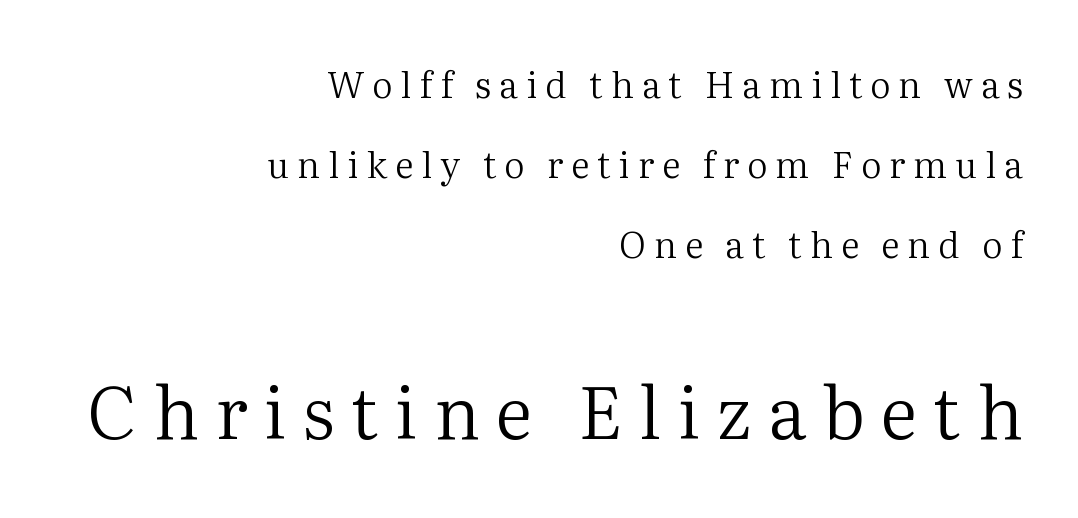
The image shows 73 px regular-weight serif type, upright; set right-aligned, loose line spacing (2.22x), unusually wide letter spacing (+0.22 em), not underlined; the second (bottom) block is 2.03x larger; medium stroke contrast and a medium x-height.
